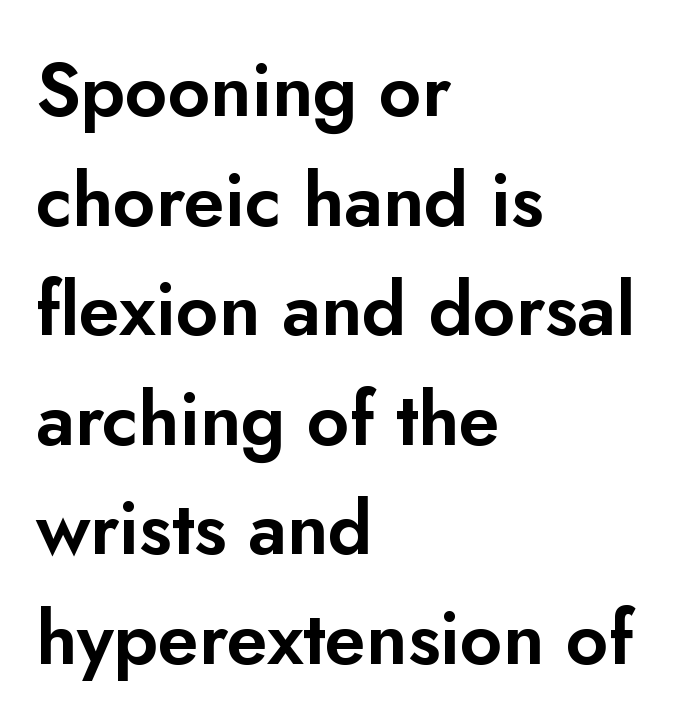
The image shows 74 px sans-serif type, upright; set left-aligned, normal line spacing (1.48x), normal letter spacing, not underlined; low stroke contrast and a small x-height.
